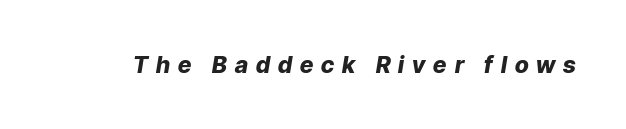
Q: Is the text bold? A: Yes.
Q: Is the text italic (slanted)? A: Yes, it leans right by about 9 degrees.
Q: Is the text underlined? A: No.
Q: Is the spacing between letters normal or unusually wide? A: Unusually wide.
